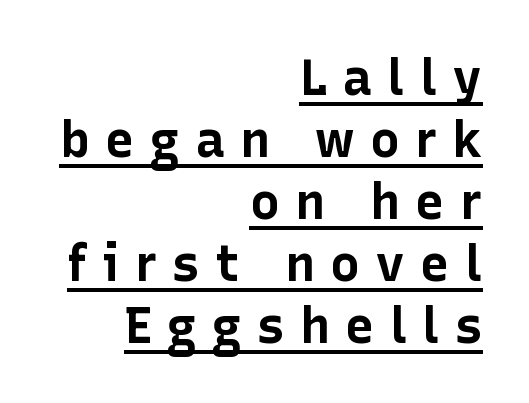
Q: Is the text bold? A: Yes.
Q: Is the text italic (slanted)? A: No, it is upright.
Q: Is the typeface a serif or a sans-serif typeface? A: Sans-serif.
Q: Is the text underlined? A: Yes.
Q: How is the paragraph aligned? A: Right-aligned.
Q: Is the spacing between letters normal or unusually wide? A: Unusually wide.
Q: Width (condensed, normal, or wide)? A: Normal.
Q: Stroke contrast? A: Low.
Q: x-height? A: Medium.
Q: Monospaced? A: No.
